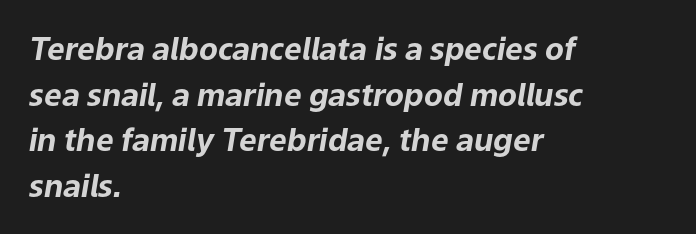
The image shows 31 px bold type, italic (leaning right); set left-aligned, normal line spacing (1.47x), normal letter spacing, not underlined; low stroke contrast and a medium x-height.
